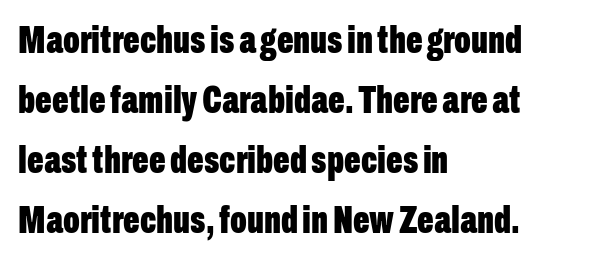
Q: Is the text bold? A: Yes.
Q: Is the text italic (slanted)? A: No, it is upright.
Q: Is the typeface a serif or a sans-serif typeface? A: Sans-serif.
Q: Is the text underlined? A: No.
Q: How is the paragraph aligned? A: Left-aligned.
Q: Is the spacing between letters normal or unusually wide? A: Normal.
Q: Is the spacing between lines tight, normal or loose? A: Normal.
Q: Width (condensed, normal, or wide)? A: Condensed.
Q: Stroke contrast? A: Low.
Q: x-height? A: Medium.
Q: Monospaced? A: No.
